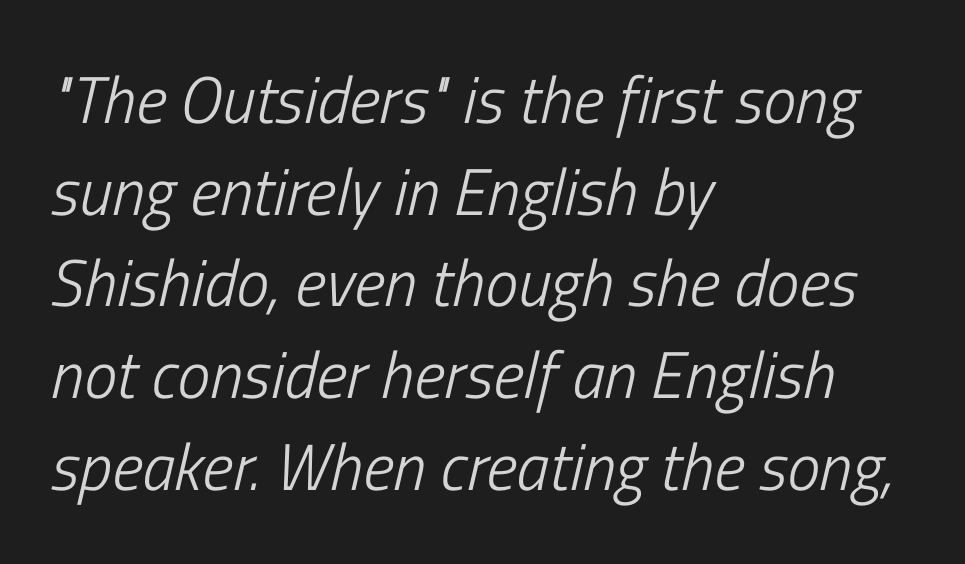
Q: Is the text bold? A: No.
Q: Is the text italic (slanted)? A: Yes, it leans right by about 13 degrees.
Q: Is the text underlined? A: No.
Q: How is the paragraph aligned? A: Left-aligned.
Q: Is the spacing between letters normal or unusually wide? A: Normal.
Q: Is the spacing between lines tight, normal or loose? A: Normal.
Q: Width (condensed, normal, or wide)? A: Condensed.
Q: Stroke contrast? A: Low.
Q: x-height? A: Medium.
Q: Monospaced? A: No.
